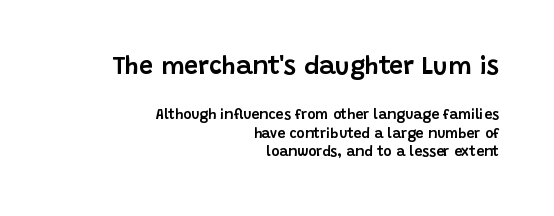
The image shows 25 px text type, upright; set right-aligned, normal line spacing (1.33x), normal letter spacing, not underlined; the first (top) block is 1.79x larger.
